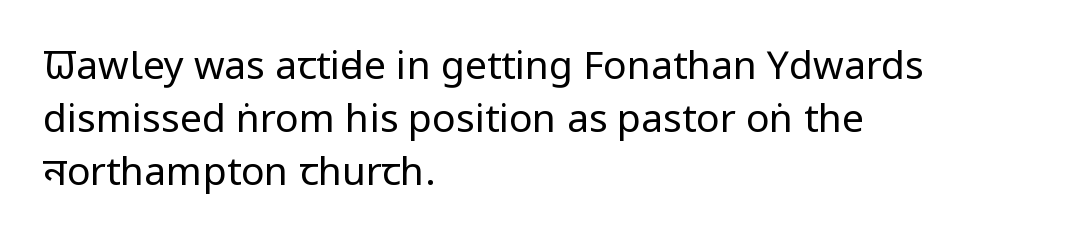
{"serif": "no", "italic": "no", "bold": "no", "weight": "regular", "width": "condensed", "stroke_contrast": "low", "x_height": "large", "monospaced": "no", "underline": "no", "align": "left", "line_spacing": "normal", "line_spacing_ratio": 1.36, "letter_spacing": "normal", "letter_spacing_em": 0.0, "glyph_px": 39}
